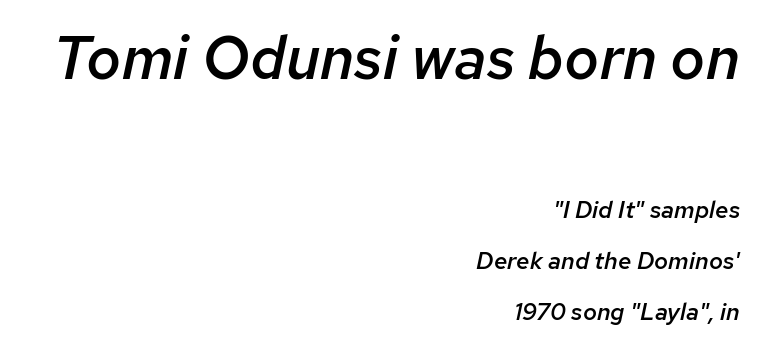
The image shows 60 px semibold type, italic (leaning right); set right-aligned, loose line spacing (2.13x), normal letter spacing, not underlined; the first (top) block is 2.5x larger; low stroke contrast and a medium x-height.
